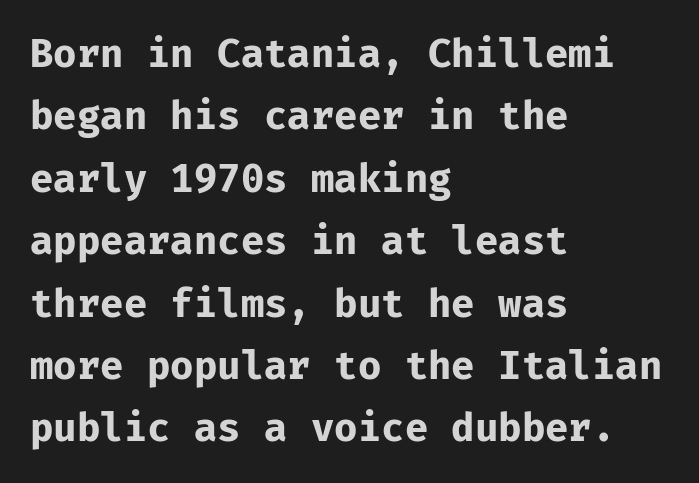
The passage shown is not underscored anywhere. A typesetter would label this face a sans. Reading down the column, the eye jumps a familiar distance to each next line. The axis of the letterforms is exactly vertical. The ragged edge is on the right, which tells us the setting is flush left. The rendering keeps characters at their native spacing.
